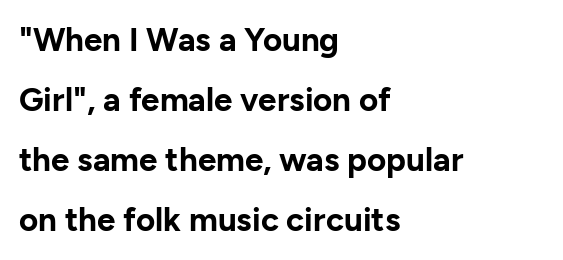
{"serif": "no", "italic": "no", "bold": "yes", "weight": "bold", "width": "normal", "stroke_contrast": "low", "x_height": "medium", "monospaced": "no", "underline": "no", "align": "left", "line_spacing_ratio": 1.82, "letter_spacing": "normal", "letter_spacing_em": 0.0, "glyph_px": 33}
